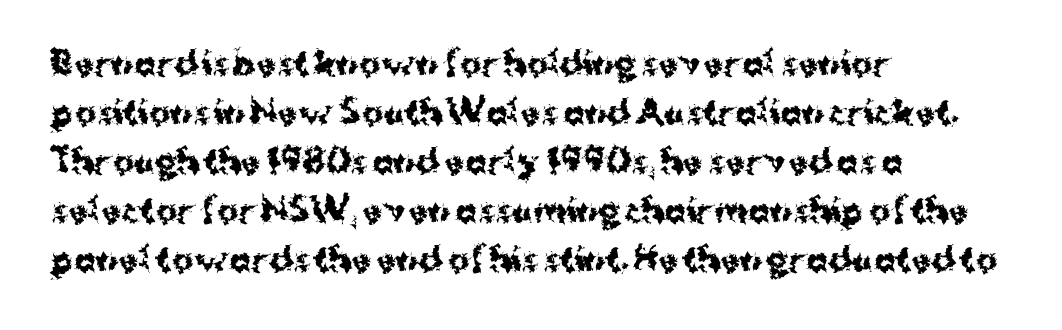
Character widths vary here, with narrow letters taking less room than wide ones. There is no visible air inserted between adjacent glyphs. I'd describe the lettering as bold — thick and assertive. When letters stand straight like this, we call the style roman or upright. Nothing sits at the stroke ends, so this counts as sans-serif.
